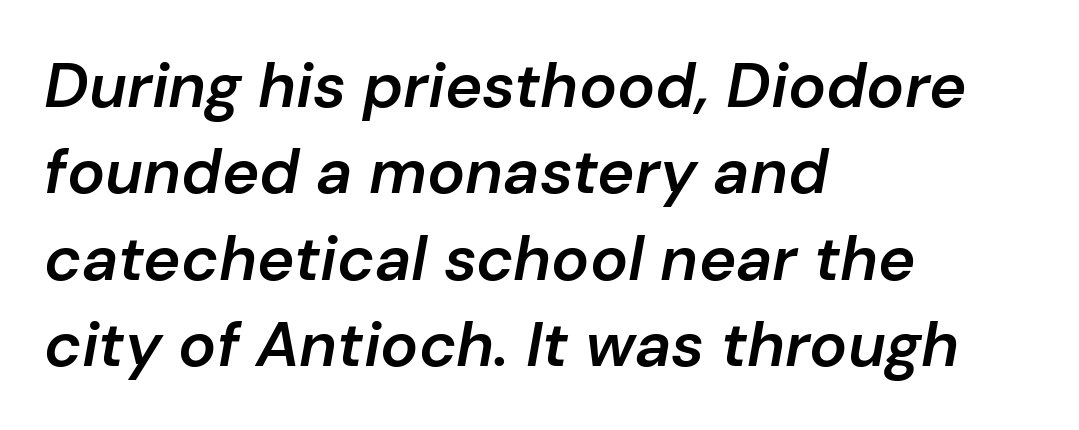
The image shows 63 px semibold type, italic (leaning right); set left-aligned, normal line spacing (1.37x), normal letter spacing, not underlined; low stroke contrast and a medium x-height.
